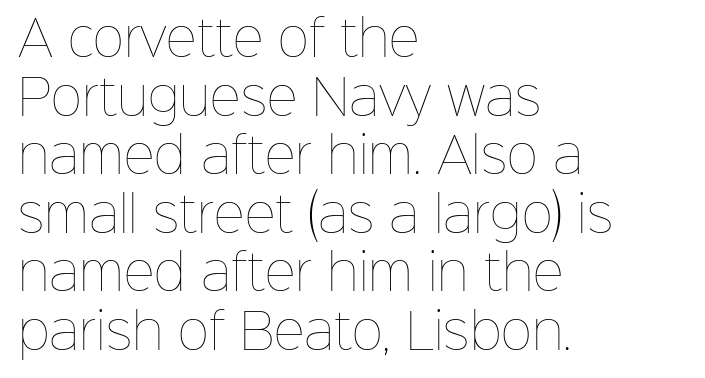
The image shows 48 px thin type, upright; set left-aligned, line spacing 1.22x, normal letter spacing, not underlined; low stroke contrast and a medium x-height.
